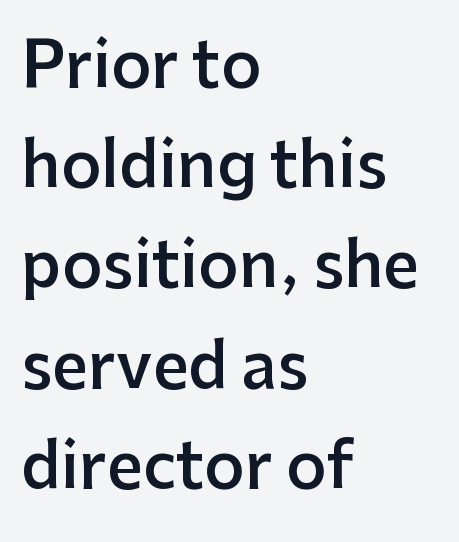
The image shows 63 px semibold sans-serif type, upright; set left-aligned, normal line spacing (1.59x), normal letter spacing, not underlined; low stroke contrast and a medium x-height.
